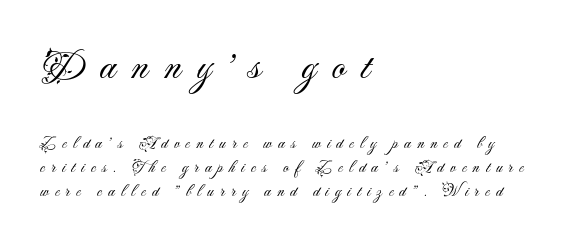
{"serif": "no", "bold": "no", "weight": "light", "width": "normal", "stroke_contrast": "medium", "x_height": "small", "monospaced": "no", "underline": "no", "align": "left", "line_spacing": "normal", "line_spacing_ratio": 1.41, "letter_spacing": "wide", "letter_spacing_em": 0.37, "larger_block": "first", "size_ratio": 2.47, "glyph_px": 42}
